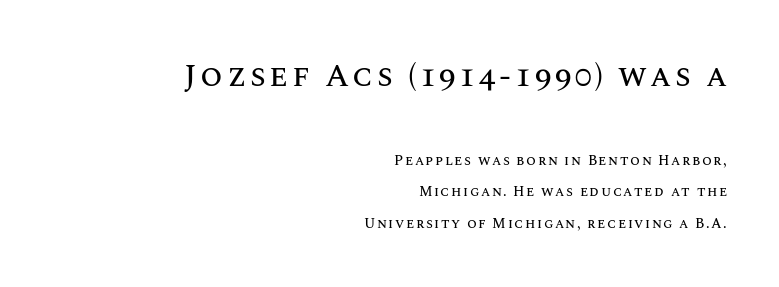
{"italic": "no", "width": "normal", "stroke_contrast": "medium", "x_height": "large", "monospaced": "no", "underline": "no", "align": "right", "line_spacing": "loose", "line_spacing_ratio": 2.25, "larger_block": "first", "size_ratio": 2.29, "glyph_px": 32}
